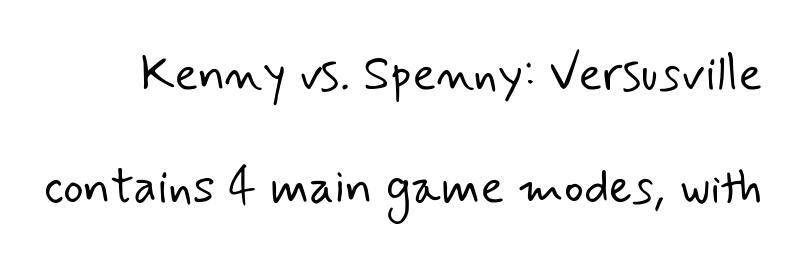
Is this a fixed-width face? No — the glyphs have proportional, varying widths. Reading down the column, the eye jumps a long way to each next line. Nope, no serifs anywhere on these letters. Summary of weight: not heavy and not bold. Students, note that the glyphs here touch the page at normal intervals. Underlining? Definitely not there.
